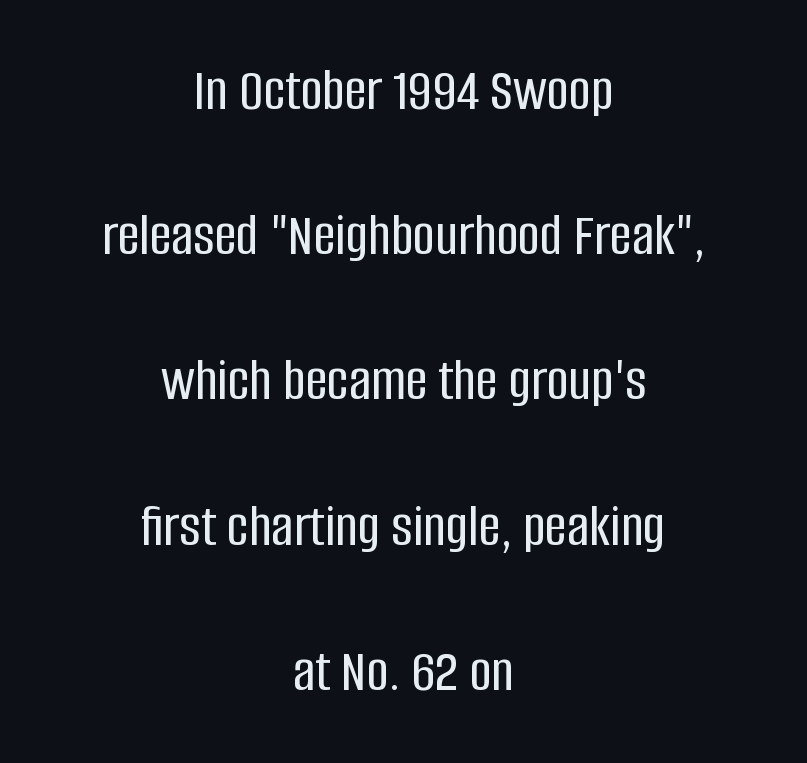
Q: Is the text italic (slanted)? A: No, it is upright.
Q: Is the typeface a serif or a sans-serif typeface? A: Sans-serif.
Q: Is the text underlined? A: No.
Q: How is the paragraph aligned? A: Centered.
Q: Is the spacing between letters normal or unusually wide? A: Normal.
Q: Is the spacing between lines tight, normal or loose? A: Loose.
Q: Width (condensed, normal, or wide)? A: Condensed.
Q: Stroke contrast? A: Low.
Q: x-height? A: Large.
Q: Monospaced? A: No.
